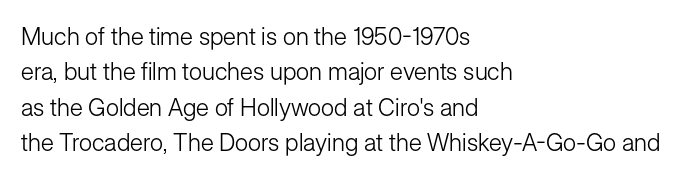
{"italic": "no", "bold": "no", "underline": "no", "align": "left", "line_spacing": "normal", "line_spacing_ratio": 1.47, "letter_spacing": "normal", "letter_spacing_em": 0.0, "glyph_px": 24}
